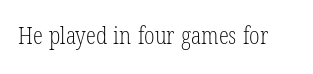
Q: Is the text bold? A: No.
Q: Is the text italic (slanted)? A: No, it is upright.
Q: Is the text underlined? A: No.
Q: Is the spacing between letters normal or unusually wide? A: Normal.
